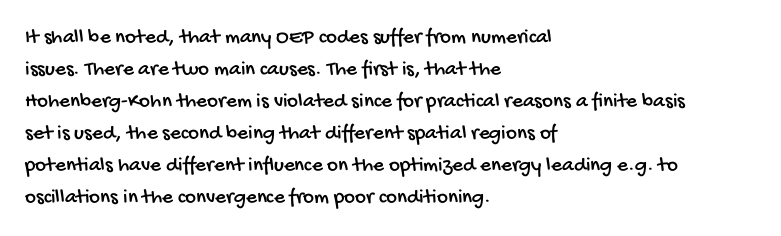
The image shows 21 px text type; set left-aligned, normal line spacing (1.52x), normal letter spacing, not underlined.
